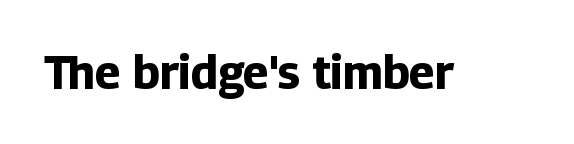
The image shows 46 px bold sans-serif type, upright; set normal letter spacing, not underlined; low stroke contrast and a medium x-height.
